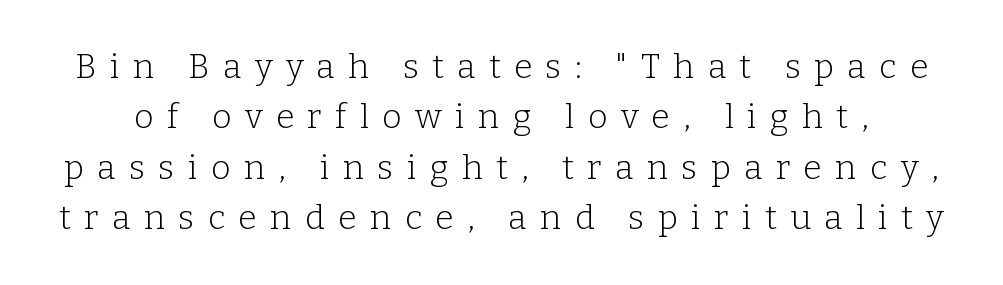
The font sits on the lighter half of the weight spectrum, regular included. Quick note: underline off. The passage shown has open, widely tracked lettering throughout. Vertical strokes here are truly vertical. This block has exactly the height ordinary leading produces.
